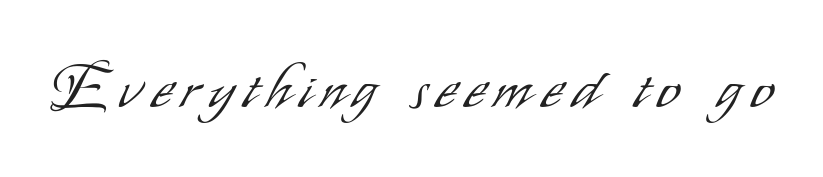
{"serif": "no", "bold": "no", "weight": "light", "width": "condensed", "stroke_contrast": "low", "x_height": "small", "monospaced": "no", "underline": "no", "glyph_px": 59}
